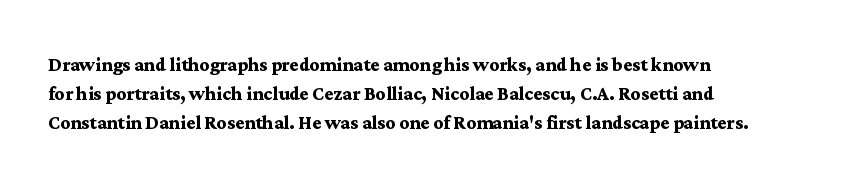
Q: Is the text bold? A: Yes.
Q: Is the text italic (slanted)? A: No, it is upright.
Q: Is the text underlined? A: No.
Q: How is the paragraph aligned? A: Left-aligned.
Q: Is the spacing between letters normal or unusually wide? A: Normal.
